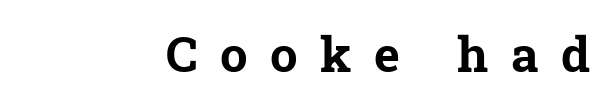
How heavy is the stroke? Heavy — this is a bold. Spacing verdict: proportional, widths tailored to each character. Beneath every word, the page is bare. The letters carry serifs — small finishing strokes at the ends of their stems. Each line ends at the same right margin while the left side varies.
